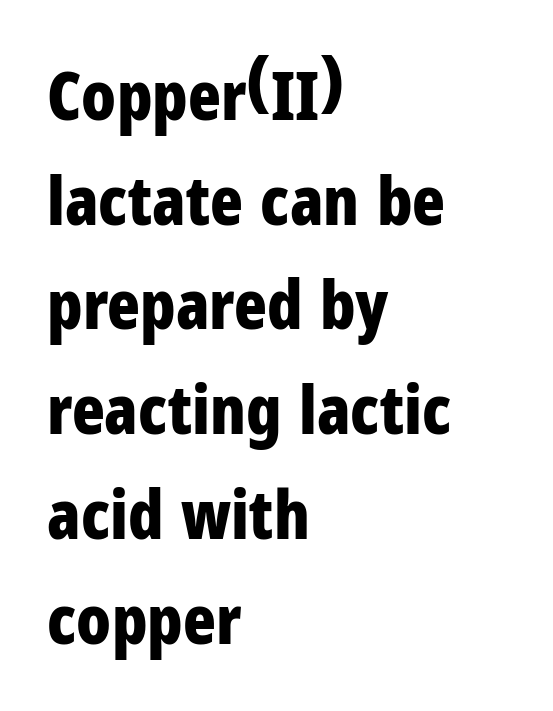
{"serif": "no", "italic": "no", "bold": "yes", "weight": "bold", "width": "condensed", "stroke_contrast": "low", "x_height": "medium", "monospaced": "no", "underline": "no", "align": "left", "line_spacing": "normal", "line_spacing_ratio": 1.54, "letter_spacing": "normal", "letter_spacing_em": 0.0, "glyph_px": 68}
